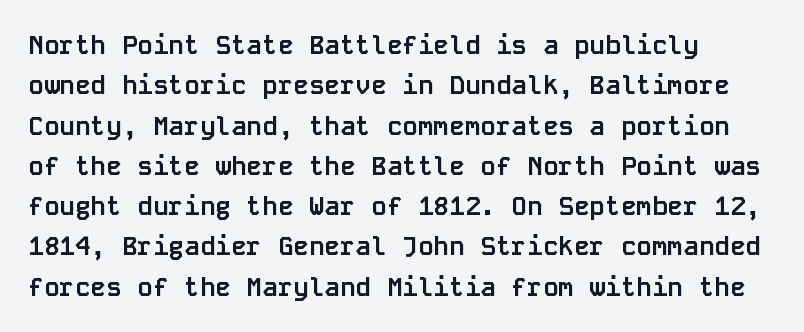
The image shows 26 px bold type, upright; set left-aligned, normal line spacing (1.55x), normal letter spacing, not underlined.
